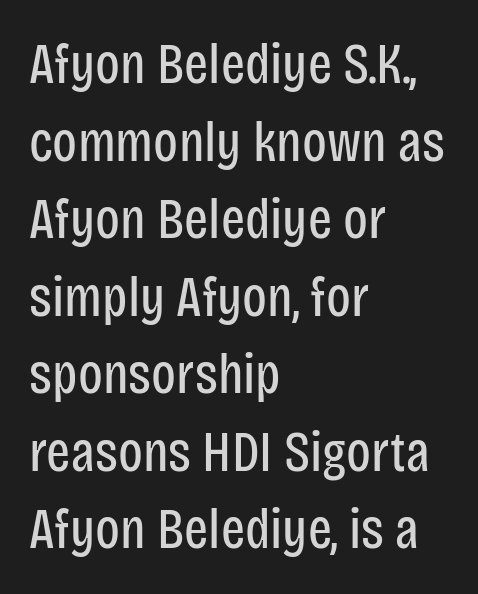
Compared with typical body copy, the letter spacing here is the same. Line starts are locked; line ends wander. Summary of vertical rhythm: regular, with standard interline spacing. Grotesque or geometric, the face here clearly has no serifs. The lettering holds an erect, upright posture throughout.
